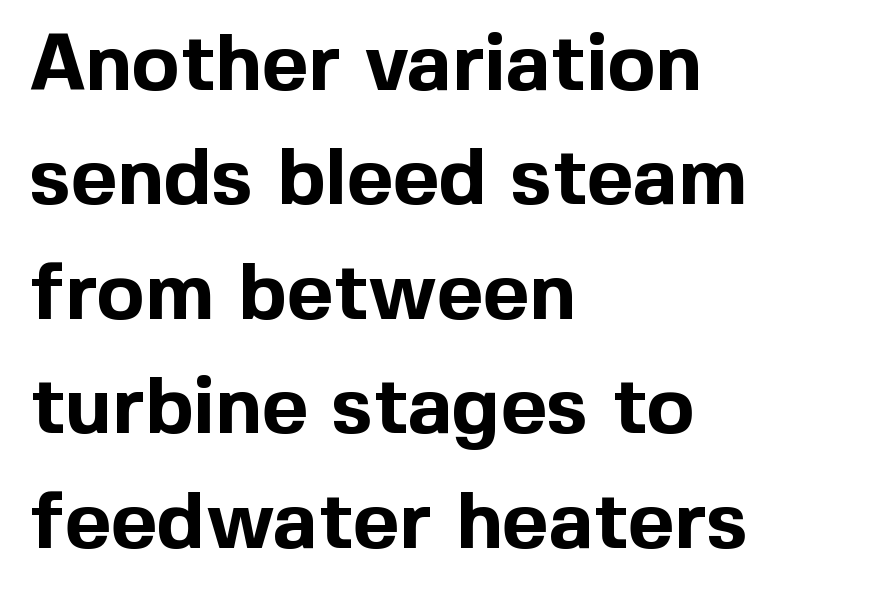
The image shows 80 px bold sans-serif type, upright; set left-aligned, normal line spacing (1.43x), normal letter spacing, not underlined; a medium x-height.
